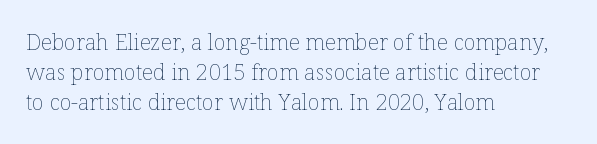
The letterforms sit shoulder to shoulder at normal distance. The space directly below the letters is spotless. Counters stay open thanks to moderate or lighter strokes. The vertical gap from one line to the next is medium. Ascenders rise straight up at ninety degrees. The ragged edge is on the right, which tells us the setting is flush left.
